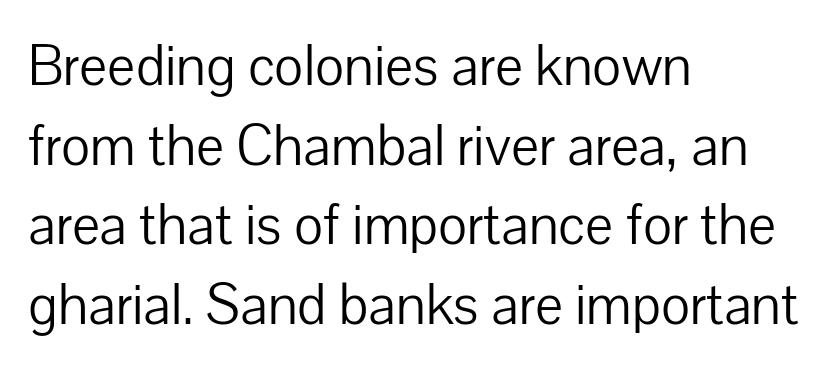
The image shows 59 px light sans-serif type, upright; set left-aligned, normal line spacing (1.35x), normal letter spacing, not underlined; low stroke contrast and a medium x-height.
